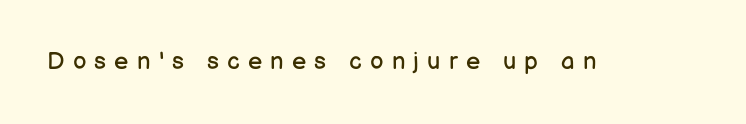
Q: Is the text bold? A: No.
Q: Is the text italic (slanted)? A: No, it is upright.
Q: Is the text underlined? A: No.
Q: Is the spacing between letters normal or unusually wide? A: Unusually wide.
